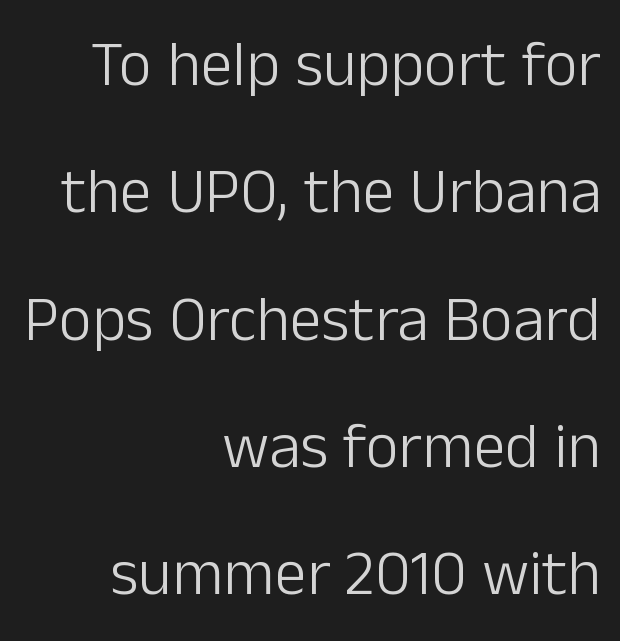
Q: Is the text bold? A: No.
Q: Is the text italic (slanted)? A: No, it is upright.
Q: Is the typeface a serif or a sans-serif typeface? A: Sans-serif.
Q: Is the text underlined? A: No.
Q: How is the paragraph aligned? A: Right-aligned.
Q: Is the spacing between letters normal or unusually wide? A: Normal.
Q: Is the spacing between lines tight, normal or loose? A: Loose.
Q: Width (condensed, normal, or wide)? A: Normal.
Q: Stroke contrast? A: Low.
Q: x-height? A: Medium.
Q: Monospaced? A: No.
